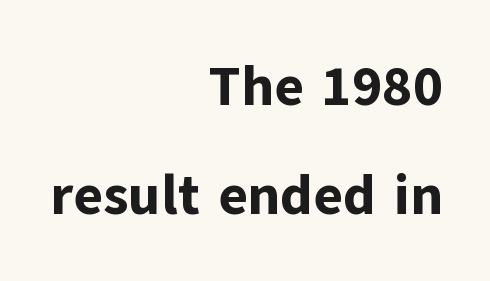
The image shows 56 px bold sans-serif type, upright; set right-aligned, loose line spacing (1.94x), normal letter spacing, not underlined; low stroke contrast and a medium x-height.
